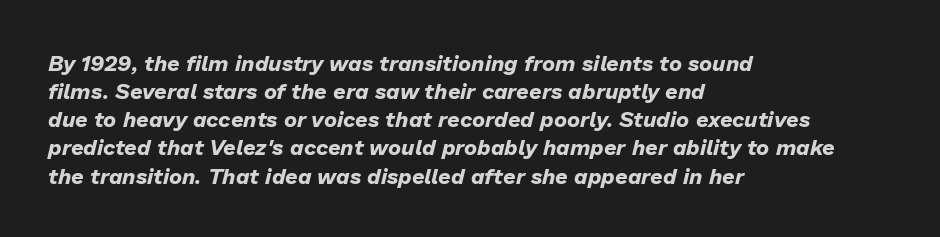
Q: Is the text bold? A: Yes.
Q: Is the text italic (slanted)? A: Yes, it leans right by about 13 degrees.
Q: Is the text underlined? A: No.
Q: How is the paragraph aligned? A: Left-aligned.
Q: Is the spacing between letters normal or unusually wide? A: Normal.
Q: Is the spacing between lines tight, normal or loose? A: Normal.
